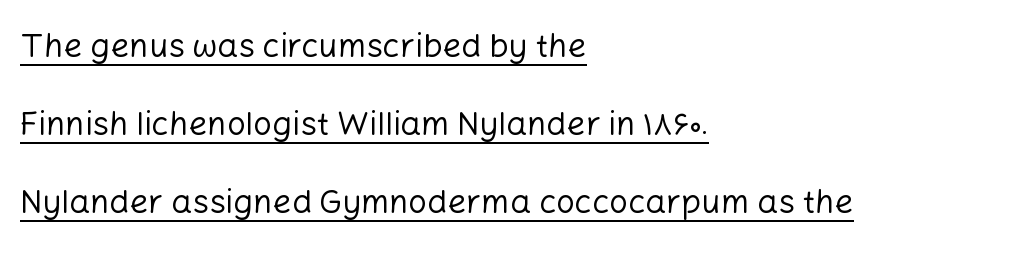
Q: Is the text bold? A: No.
Q: Is the text italic (slanted)? A: No, it is upright.
Q: Is the typeface a serif or a sans-serif typeface? A: Sans-serif.
Q: Is the text underlined? A: Yes.
Q: How is the paragraph aligned? A: Left-aligned.
Q: Is the spacing between letters normal or unusually wide? A: Normal.
Q: Is the spacing between lines tight, normal or loose? A: Loose.
Q: Width (condensed, normal, or wide)? A: Normal.
Q: Stroke contrast? A: Low.
Q: x-height? A: Medium.
Q: Monospaced? A: No.
